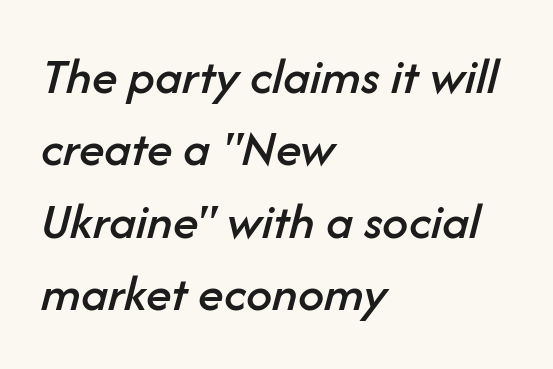
Q: Is the text italic (slanted)? A: Yes, it leans right by about 14 degrees.
Q: Is the text underlined? A: No.
Q: How is the paragraph aligned? A: Left-aligned.
Q: Is the spacing between letters normal or unusually wide? A: Normal.
Q: Is the spacing between lines tight, normal or loose? A: Normal.
Q: Width (condensed, normal, or wide)? A: Normal.
Q: Stroke contrast? A: Low.
Q: x-height? A: Medium.
Q: Monospaced? A: No.
